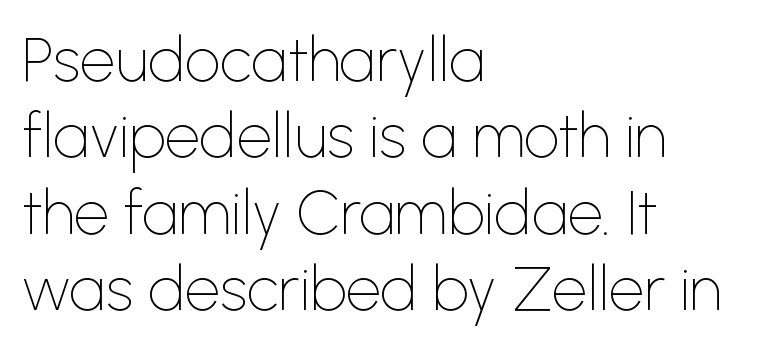
{"serif": "no", "italic": "no", "bold": "no", "weight": "thin", "width": "normal", "stroke_contrast": "low", "x_height": "medium", "monospaced": "no", "underline": "no", "align": "left", "line_spacing_ratio": 1.23, "letter_spacing": "normal", "letter_spacing_em": 0.0, "glyph_px": 62}
